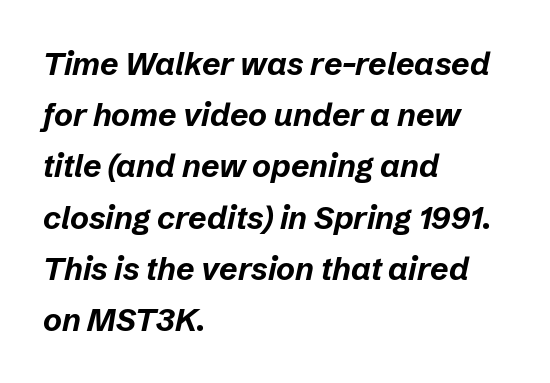
Q: Is the text bold? A: Yes.
Q: Is the text italic (slanted)? A: Yes, it leans right by about 12 degrees.
Q: Is the text underlined? A: No.
Q: How is the paragraph aligned? A: Left-aligned.
Q: Is the spacing between letters normal or unusually wide? A: Normal.
Q: Is the spacing between lines tight, normal or loose? A: Normal.
Q: Width (condensed, normal, or wide)? A: Normal.
Q: Stroke contrast? A: Low.
Q: x-height? A: Medium.
Q: Monospaced? A: No.
